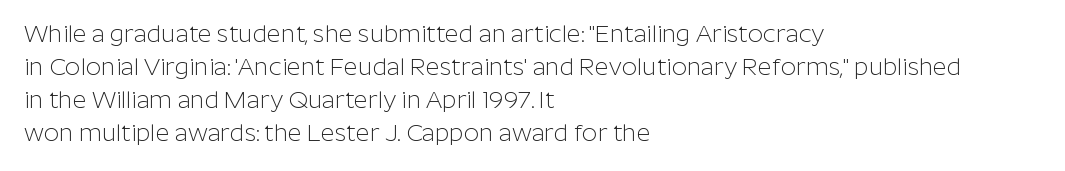
These lines stack with their left ends in a neat column. Letters rest on an invisible, unmarked baseline. The lines sit at an ordinary, default distance from one another. The type sits square on the baseline with zero lean. No letter is thick-stroked: the sample isn't bold. Default kerning and tracking; the words read as compact shapes.
